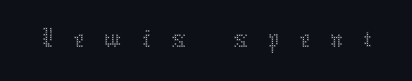
{"italic": "no", "bold": "no", "weight": "thin", "width": "normal", "stroke_contrast": "medium", "x_height": "medium", "monospaced": "no", "underline": "no", "letter_spacing": "wide", "letter_spacing_em": 0.33, "glyph_px": 61}
